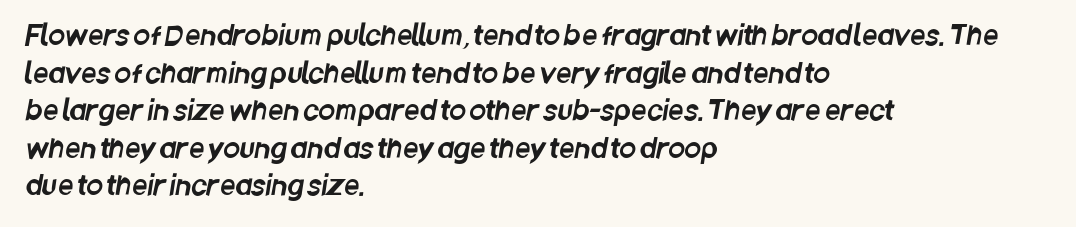
{"underline": "no", "align": "left", "line_spacing": "normal", "line_spacing_ratio": 1.39, "letter_spacing": "normal", "letter_spacing_em": 0.0, "glyph_px": 27}
